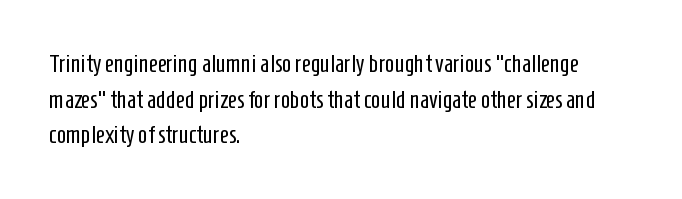
No word sits above an underline. These lines stack with their left ends in a neat column. The line-height multiplier appears to be the usual default. Ordinary non-slanted type is in use. Students, note that the glyphs here touch the page at normal intervals.
